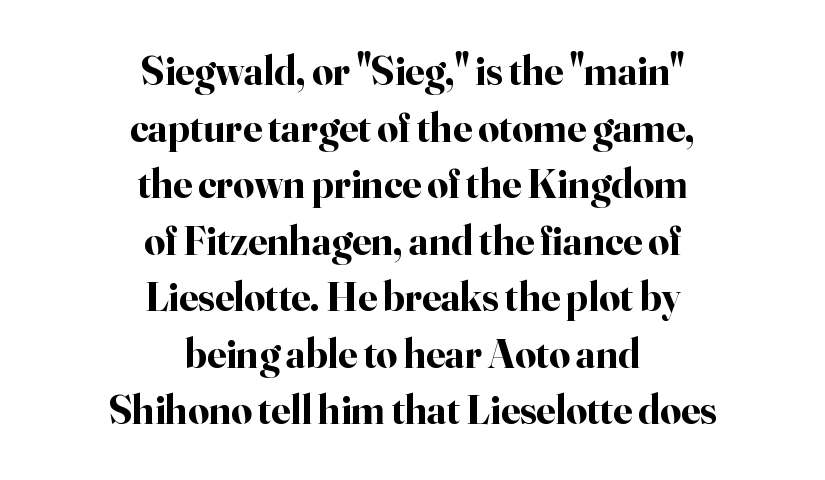
The image shows 41 px bold serif type, upright; set centered, normal line spacing (1.38x), normal letter spacing, not underlined; high stroke contrast and a small x-height.
